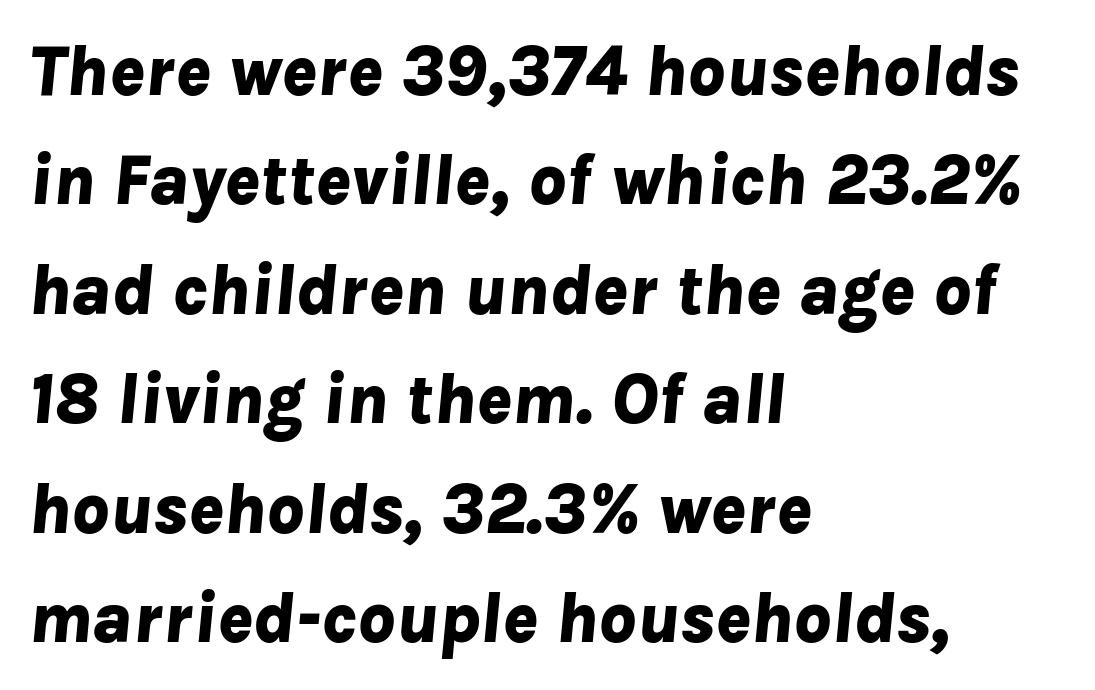
Q: Is the text bold? A: Yes.
Q: Is the text italic (slanted)? A: Yes, it leans right by about 8 degrees.
Q: Is the text underlined? A: No.
Q: How is the paragraph aligned? A: Left-aligned.
Q: Is the spacing between letters normal or unusually wide? A: Normal.
Q: Is the spacing between lines tight, normal or loose? A: Normal.
Q: Width (condensed, normal, or wide)? A: Normal.
Q: Stroke contrast? A: Low.
Q: x-height? A: Medium.
Q: Monospaced? A: No.
